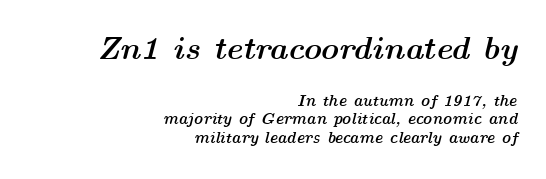
{"italic": "yes", "lean": "right", "slant_degrees": 14, "bold": "yes", "weight": "semibold", "width": "wide", "stroke_contrast": "medium", "x_height": "medium", "monospaced": "no", "underline": "no", "align": "right", "line_spacing": "tight", "line_spacing_ratio": 1.14, "letter_spacing": "normal", "letter_spacing_em": 0.0, "larger_block": "first", "size_ratio": 2.0, "glyph_px": 32}
